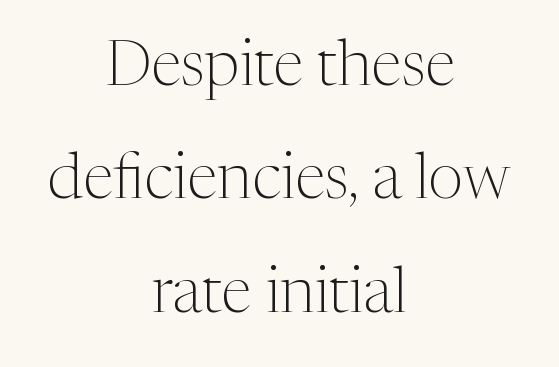
Is the letter spacing exaggerated? No — it looks like the ordinary default. Descenders hang freely into open space. These lines stack symmetrically, like a column narrowing and widening about its center. Do the characters align in a grid? No, the font is proportional.
